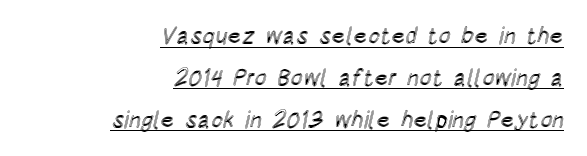
Q: Is the text italic (slanted)? A: Yes.
Q: Is the text underlined? A: Yes.
Q: How is the paragraph aligned? A: Right-aligned.
Q: Is the spacing between letters normal or unusually wide? A: Normal.
